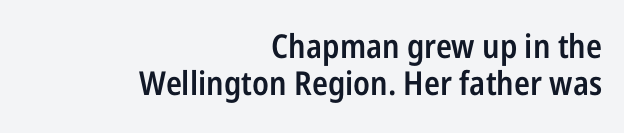
Classification — sans serif. Nobody drew a line under any word here. In terms of weight, the rendering is demibold, just under bold. A flush-right, rag-left setting is used for this passage.
